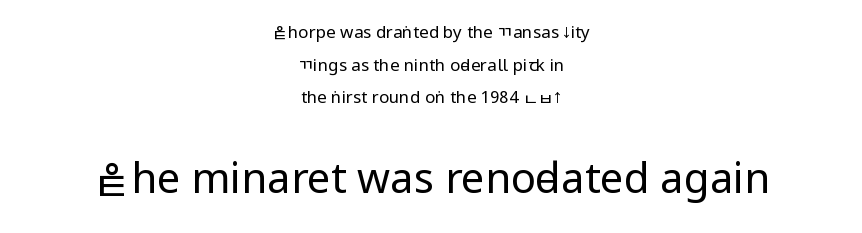
The image shows 42 px regular-weight, condensed sans-serif type, upright; set centered, loose line spacing (1.92x), normal letter spacing, not underlined; the second (bottom) block is 2.47x larger; low stroke contrast.
